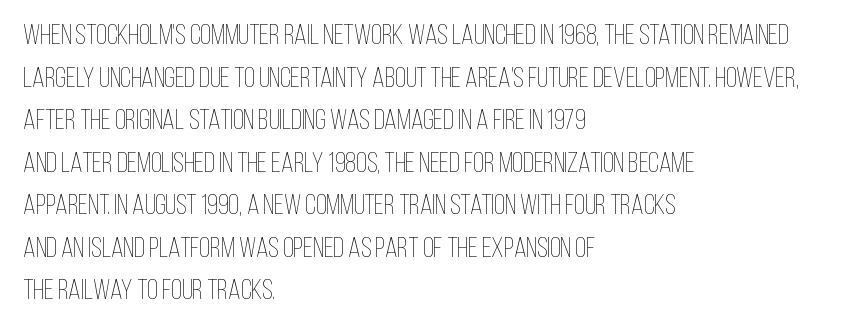
{"italic": "no", "bold": "no", "weight": "thin", "width": "condensed", "stroke_contrast": "low", "x_height": "large", "monospaced": "no", "underline": "no", "align": "left", "line_spacing": "normal", "line_spacing_ratio": 1.52, "letter_spacing": "normal", "letter_spacing_em": 0.0, "glyph_px": 28}
